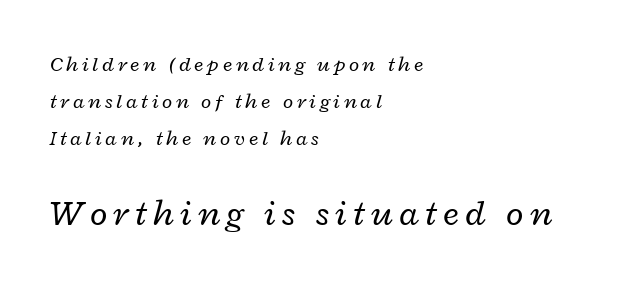
{"italic": "yes", "lean": "right", "slant_degrees": 12, "bold": "no", "weight": "regular", "width": "wide", "stroke_contrast": "low", "x_height": "medium", "monospaced": "no", "underline": "no", "align": "left", "line_spacing_ratio": 1.76, "larger_block": "second", "size_ratio": 1.71, "glyph_px": 36}
